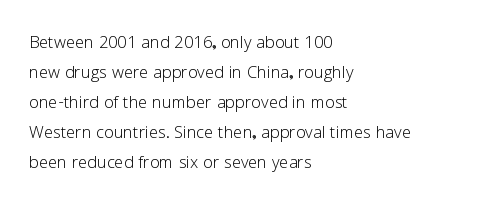
Q: Is the text bold? A: No.
Q: Is the text italic (slanted)? A: No, it is upright.
Q: Is the text underlined? A: No.
Q: How is the paragraph aligned? A: Left-aligned.
Q: Is the spacing between letters normal or unusually wide? A: Normal.
Q: Is the spacing between lines tight, normal or loose? A: Normal.
